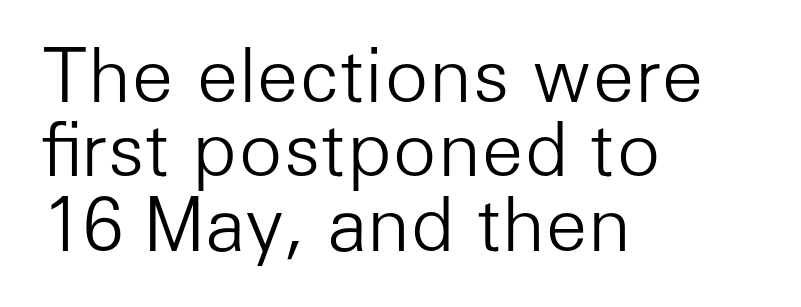
Q: Is the text bold? A: No.
Q: Is the text italic (slanted)? A: No, it is upright.
Q: Is the typeface a serif or a sans-serif typeface? A: Sans-serif.
Q: Is the text underlined? A: No.
Q: How is the paragraph aligned? A: Left-aligned.
Q: Is the spacing between letters normal or unusually wide? A: Normal.
Q: Is the spacing between lines tight, normal or loose? A: Tight.
Q: Width (condensed, normal, or wide)? A: Normal.
Q: Stroke contrast? A: Low.
Q: x-height? A: Medium.
Q: Monospaced? A: No.
